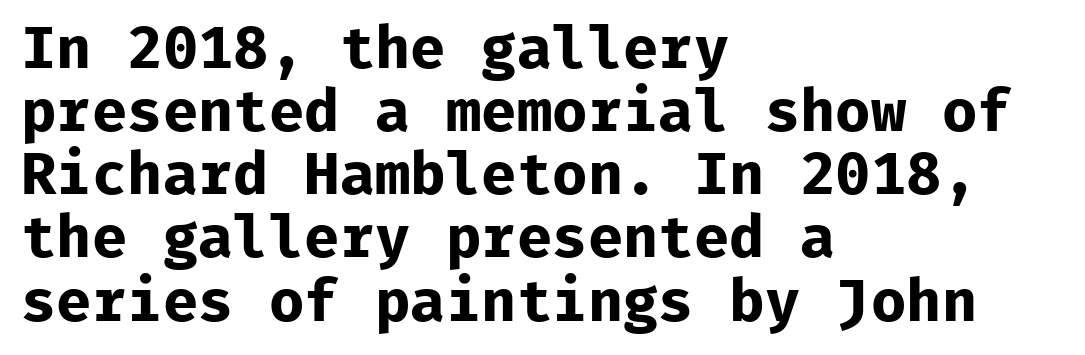
The image shows 59 px bold sans-serif type, upright, monospaced; set left-aligned, tight line spacing (1.07x), normal letter spacing, not underlined; low stroke contrast and a medium x-height.
